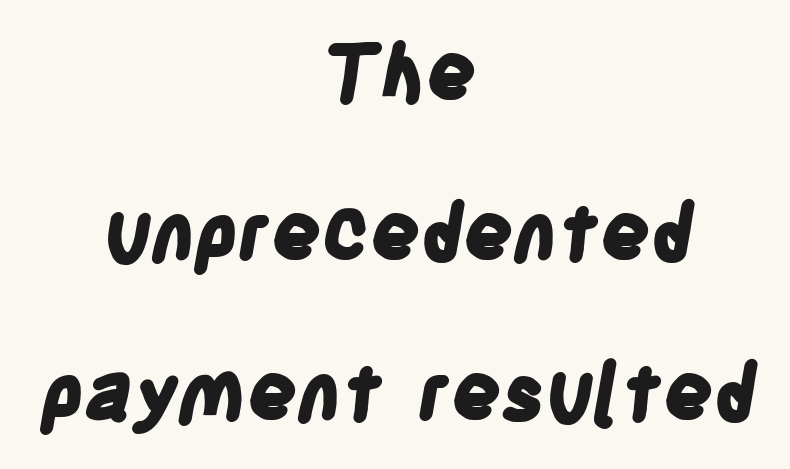
{"serif": "no", "bold": "yes", "weight": "bold", "width": "condensed", "stroke_contrast": "low", "x_height": "large", "monospaced": "no", "underline": "no", "align": "center", "line_spacing": "loose", "line_spacing_ratio": 2.05, "letter_spacing": "normal", "letter_spacing_em": 0.0, "glyph_px": 78}
